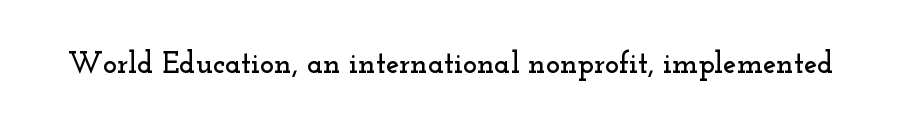
The rendering keeps characters at their native spacing. You can tell from the footed stems that serif type was used. Posture: upright roman. The words here are not underlined.
